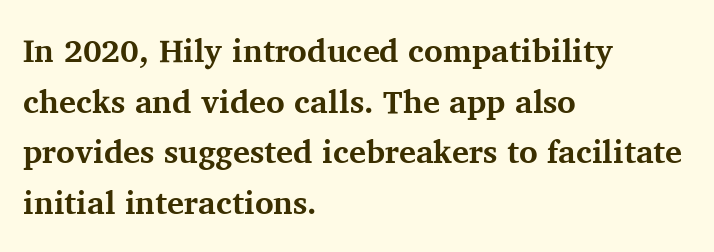
{"serif": "yes", "italic": "no", "bold": "yes", "weight": "bold", "width": "normal", "stroke_contrast": "medium", "x_height": "medium", "monospaced": "no", "underline": "no", "align": "left", "line_spacing": "normal", "line_spacing_ratio": 1.58, "letter_spacing": "normal", "letter_spacing_em": 0.0, "glyph_px": 32}
